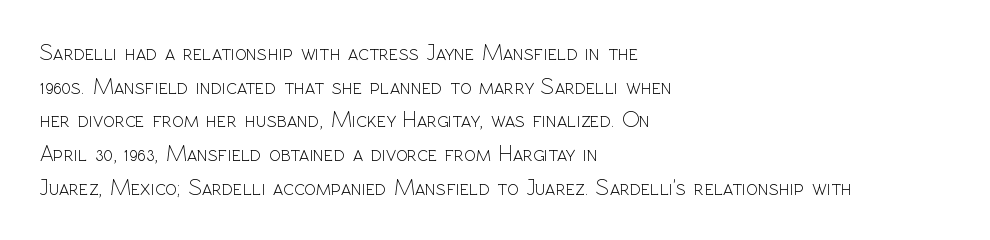
Unbolded letterforms with no extra heft. The letterforms sit shoulder to shoulder at normal distance. Line spacing here is normal. Glance below the letters and you will spot only blank space. Visually the block forms a straight wall on the left and a jagged coastline on the right.
